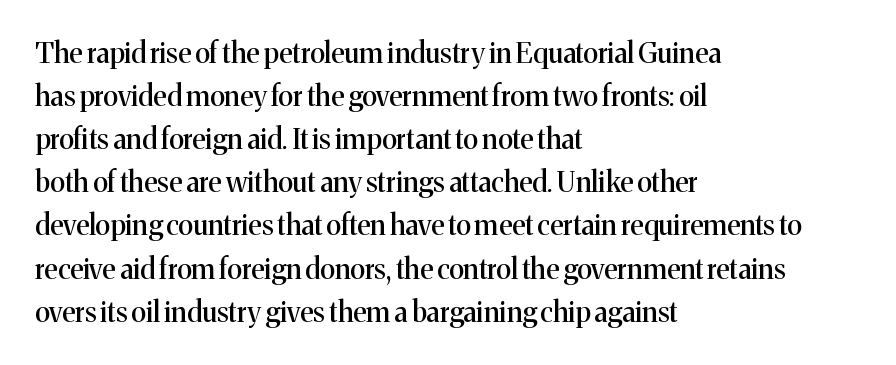
{"serif": "yes", "italic": "no", "width": "normal", "stroke_contrast": "medium", "x_height": "medium", "monospaced": "no", "underline": "no", "align": "left", "line_spacing": "normal", "line_spacing_ratio": 1.54, "letter_spacing": "normal", "letter_spacing_em": 0.0, "glyph_px": 28}
